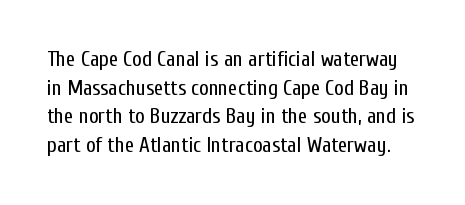
The letterforms sit at book weight or below. Is there much room between lines? A standard amount, neither cramped nor airy. This rendering leaves character spacing at its baseline value. The letters stand upright; this is a roman face. Lines of text with bare space underneath.
